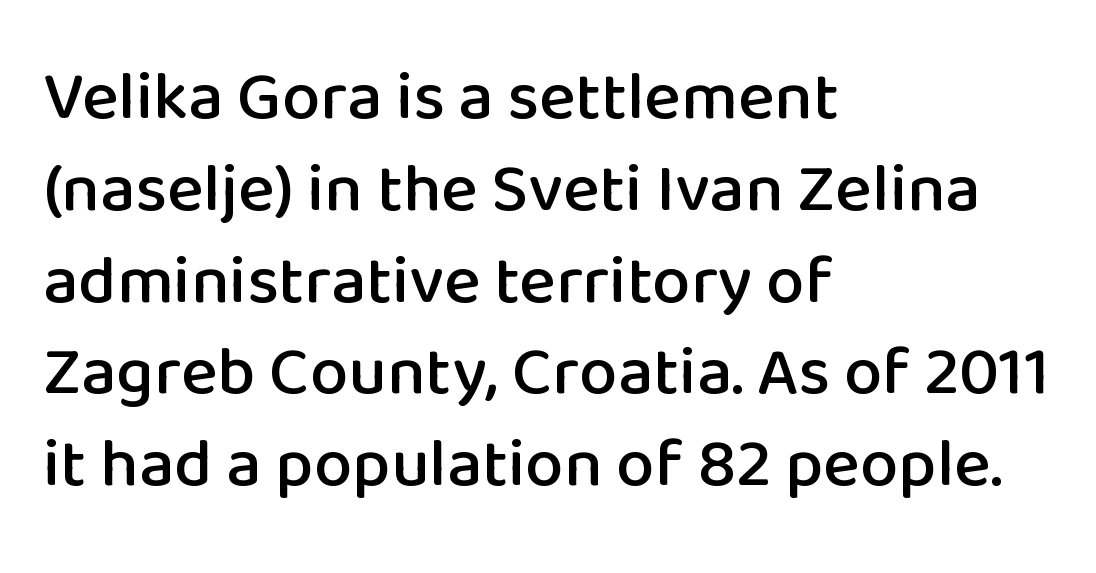
{"serif": "no", "italic": "no", "width": "normal", "stroke_contrast": "low", "x_height": "medium", "monospaced": "no", "underline": "no", "align": "left", "line_spacing": "normal", "line_spacing_ratio": 1.33, "letter_spacing": "normal", "letter_spacing_em": 0.0, "glyph_px": 69}
